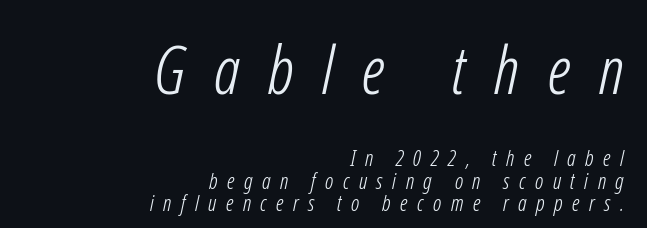
Q: Is the text bold? A: No.
Q: Is the typeface a serif or a sans-serif typeface? A: Sans-serif.
Q: Is the text underlined? A: No.
Q: How is the paragraph aligned? A: Right-aligned.
Q: Is the spacing between letters normal or unusually wide? A: Unusually wide.
Q: Is the spacing between lines tight, normal or loose? A: Tight.
Q: Which block of text is set in a larger size, the first (top) or the second (bottom)? A: The first (top) one.
Q: Width (condensed, normal, or wide)? A: Condensed.
Q: Stroke contrast? A: Low.
Q: x-height? A: Medium.
Q: Monospaced? A: No.
